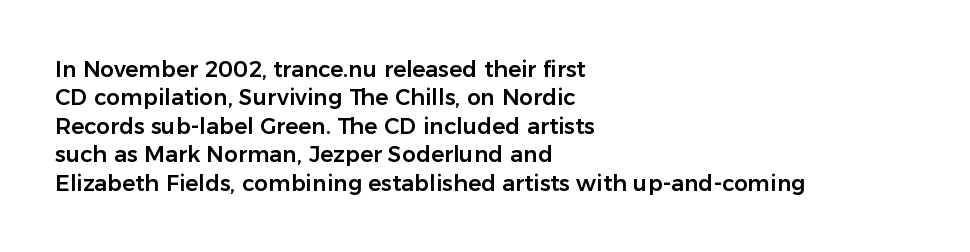
The image shows 22 px text type, upright; set left-aligned, normal line spacing (1.29x), normal letter spacing, not underlined.
